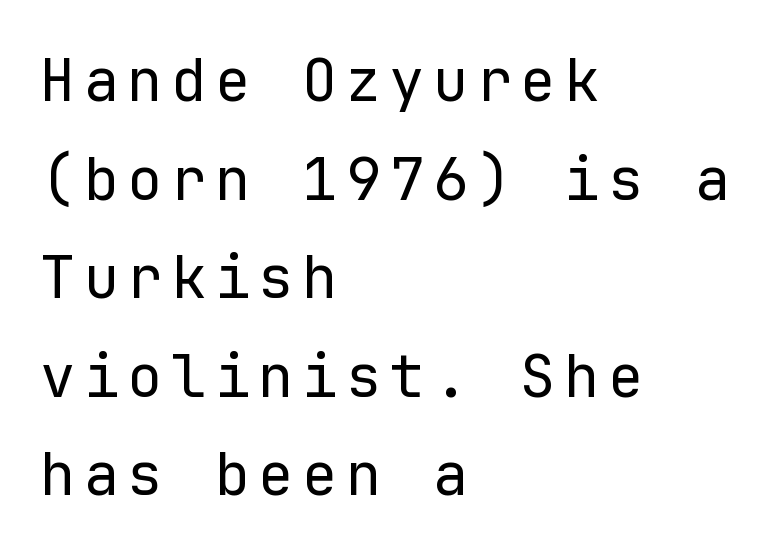
{"serif": "no", "italic": "no", "bold": "no", "weight": "regular", "width": "normal", "stroke_contrast": "low", "x_height": "medium", "monospaced": "yes", "underline": "no", "align": "left", "line_spacing": "normal", "line_spacing_ratio": 1.67, "glyph_px": 59}
